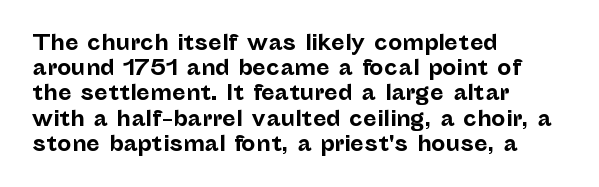
{"italic": "no", "bold": "yes", "underline": "no", "align": "left", "line_spacing": "normal", "line_spacing_ratio": 1.26, "letter_spacing": "normal", "letter_spacing_em": 0.0, "glyph_px": 20}
